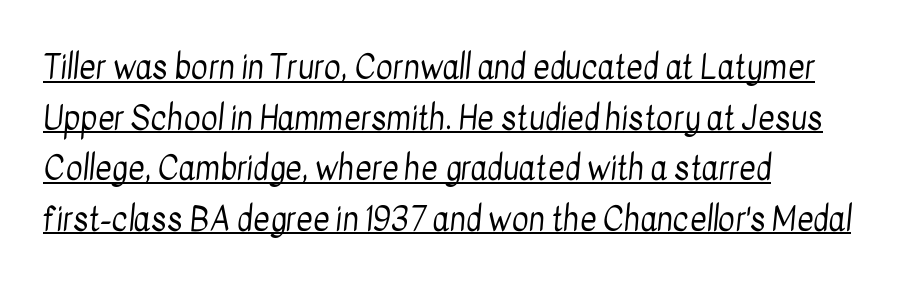
The image shows 32 px regular-weight, condensed sans-serif type; set left-aligned, normal line spacing (1.58x), normal letter spacing, underlined; low stroke contrast and a medium x-height.
